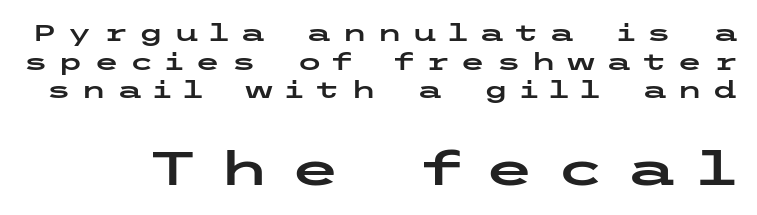
{"serif": "no", "italic": "no", "width": "wide", "stroke_contrast": "low", "x_height": "medium", "underline": "no", "line_spacing": "normal", "line_spacing_ratio": 1.25, "letter_spacing": "wide", "letter_spacing_em": 0.44, "larger_block": "second", "size_ratio": 2.0, "glyph_px": 46}
